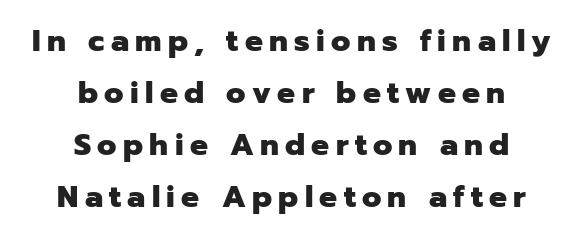
Line starts and ends both wander, symmetrically. The lettering holds an erect, upright posture throughout. This rendering widens character spacing well past its baseline value. The strokes are fattened all the way to bold. Descender tails drop into unmarked territory. You can tell from the bare stems that sans-serif type was used.
